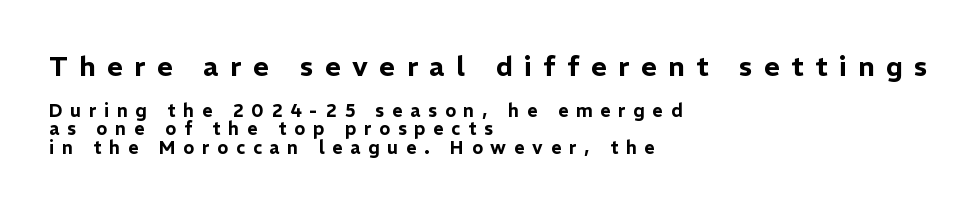
Q: Is the text italic (slanted)? A: No, it is upright.
Q: Is the text underlined? A: No.
Q: How is the paragraph aligned? A: Left-aligned.
Q: Is the spacing between letters normal or unusually wide? A: Unusually wide.
Q: Is the spacing between lines tight, normal or loose? A: Tight.
Q: Which block of text is set in a larger size, the first (top) or the second (bottom)? A: The first (top) one.
